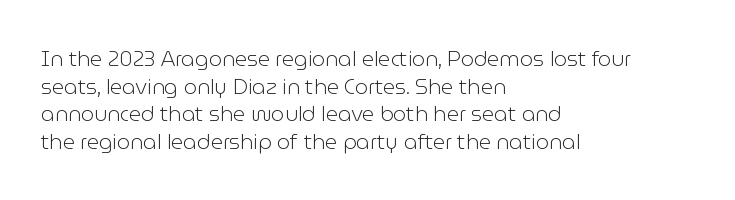
{"italic": "no", "bold": "no", "underline": "no", "align": "left", "line_spacing": "normal", "line_spacing_ratio": 1.31, "letter_spacing": "normal", "letter_spacing_em": 0.0, "glyph_px": 21}
